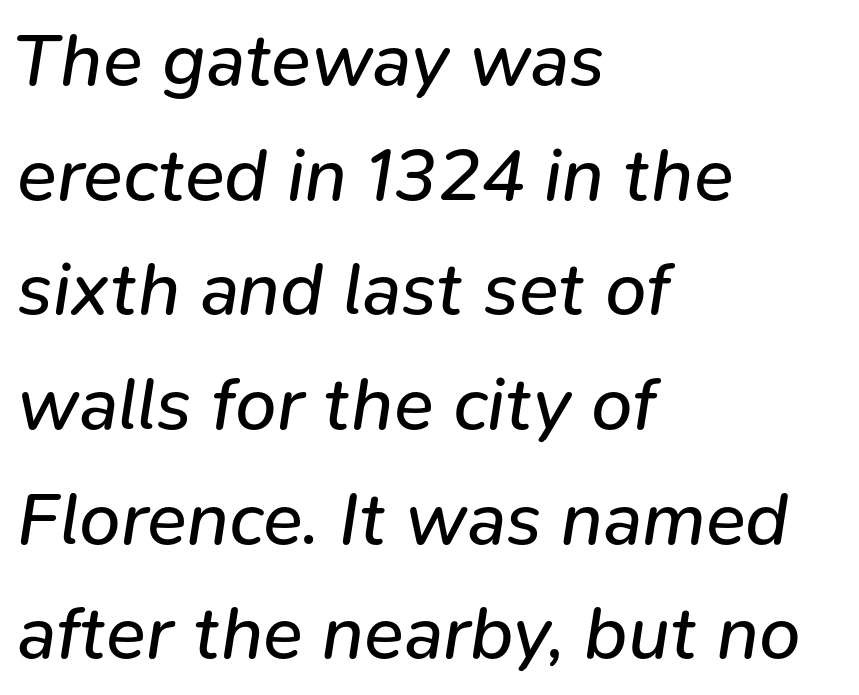
The image shows 74 px regular-weight type, italic (leaning right); set left-aligned, normal line spacing (1.55x), normal letter spacing, not underlined; low stroke contrast and a medium x-height.
